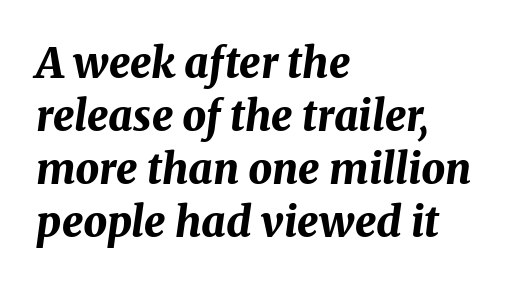
The image shows 42 px bold type, italic (leaning right); set left-aligned, normal line spacing (1.26x), normal letter spacing, not underlined; medium stroke contrast and a medium x-height.
